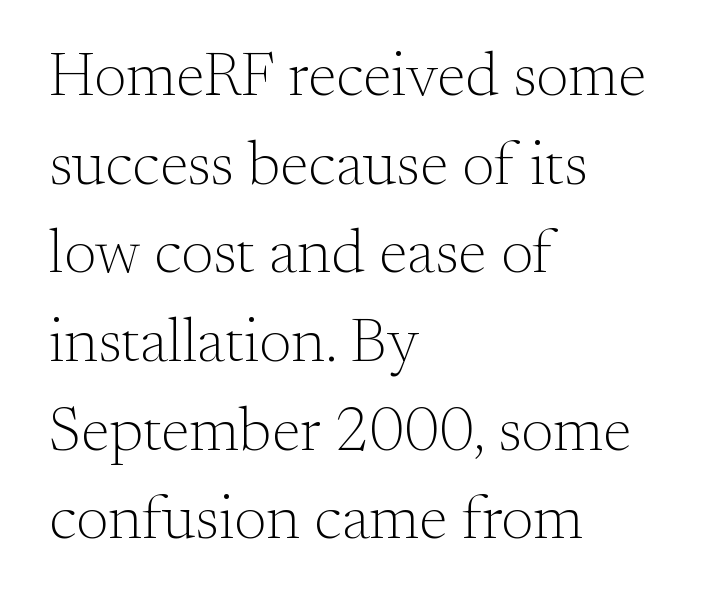
This block has exactly the height ordinary leading produces. The cut favours lightness, reaching ordinary text weight at its darkest. Just letters on the line, the space beneath them empty. Varying glyph widths throughout — classic text-font behaviour.
